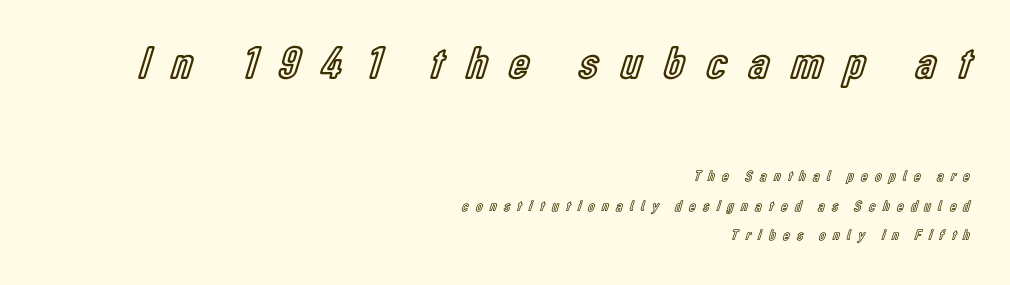
{"width": "condensed", "x_height": "medium", "monospaced": "no", "underline": "no", "align": "right", "line_spacing": "loose", "line_spacing_ratio": 1.98, "letter_spacing": "wide", "letter_spacing_em": 0.49, "larger_block": "first", "size_ratio": 3.07, "glyph_px": 46}
